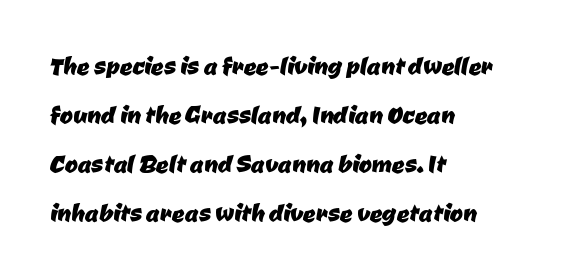
{"serif": "no", "width": "normal", "stroke_contrast": "low", "x_height": "medium", "monospaced": "no", "underline": "no", "align": "left", "line_spacing": "normal", "line_spacing_ratio": 1.58, "letter_spacing": "normal", "letter_spacing_em": 0.0, "glyph_px": 31}
